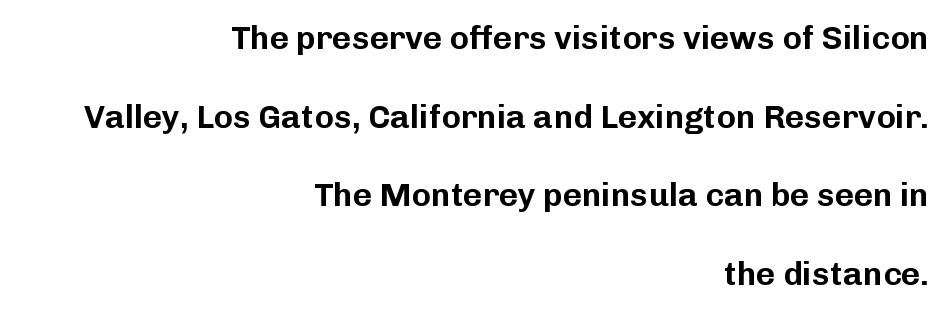
The area under the type is left untouched. Reading down the block, your eye finds every line finishing at a fixed right position. Tall strokes in this sample are plumb rather than angled. No extra tracking has been applied to these lines. A typesetter would call this proportional, since set widths differ per character. Successive baselines arrive slowly, with a big drop between each.
